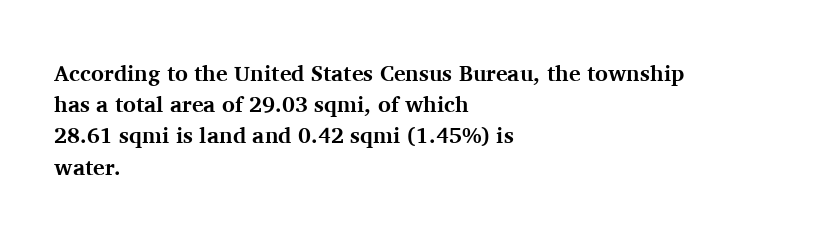
In CSS terms this would be text-align: left. Baseline-to-baseline distance is the conventional proportion of letter height. Notice how the stems are strictly vertical — no italics here. The space beneath each line is pristine and unruled. Spacing between characters is what you'd get straight out of the box. The passage shown is emphatically bold.
